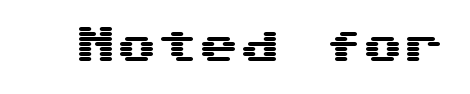
The image shows 41 px wide sans-serif type, upright; set normal letter spacing, not underlined; medium stroke contrast and a medium x-height.
